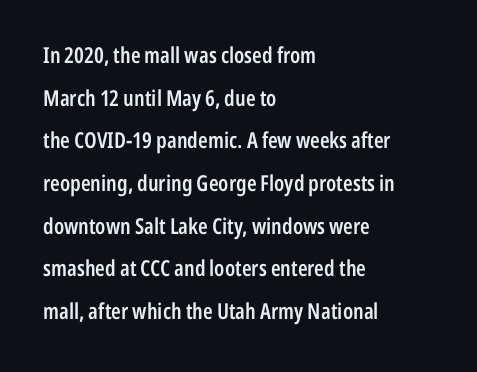
On the weight axis this lands at semibold, roughly 600. When letters stand straight like this, we call the style roman or upright. The designer dialed line spacing up above the default. Line beginnings align vertically; line endings do not. Letters rest on an invisible, unmarked baseline. The passage shown has conventional tracking throughout.
